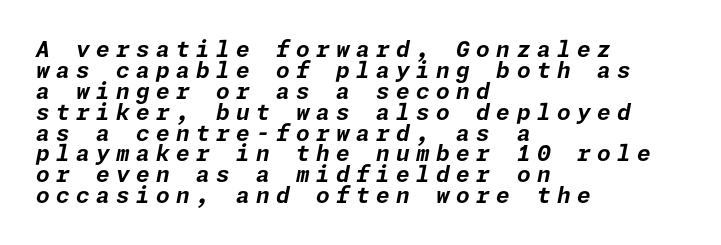
Q: Is the text bold? A: Yes.
Q: Is the text italic (slanted)? A: Yes, it leans right by about 11 degrees.
Q: Is the text underlined? A: No.
Q: How is the paragraph aligned? A: Left-aligned.
Q: Is the spacing between letters normal or unusually wide? A: Unusually wide.
Q: Is the spacing between lines tight, normal or loose? A: Tight.
